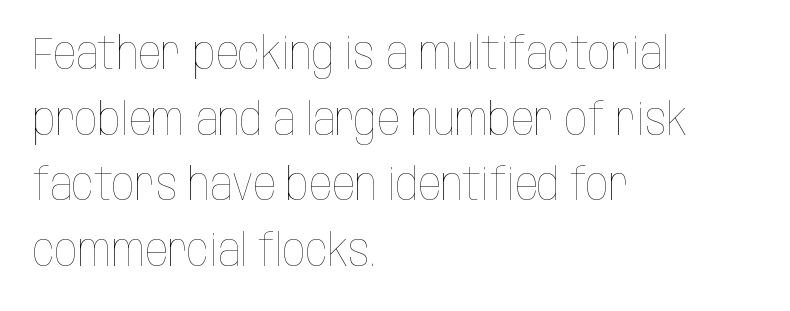
Q: Is the text bold? A: No.
Q: Is the text italic (slanted)? A: No, it is upright.
Q: Is the text underlined? A: No.
Q: How is the paragraph aligned? A: Left-aligned.
Q: Is the spacing between letters normal or unusually wide? A: Normal.
Q: Is the spacing between lines tight, normal or loose? A: Normal.
Q: Width (condensed, normal, or wide)? A: Condensed.
Q: Stroke contrast? A: Low.
Q: x-height? A: Large.
Q: Monospaced? A: No.
